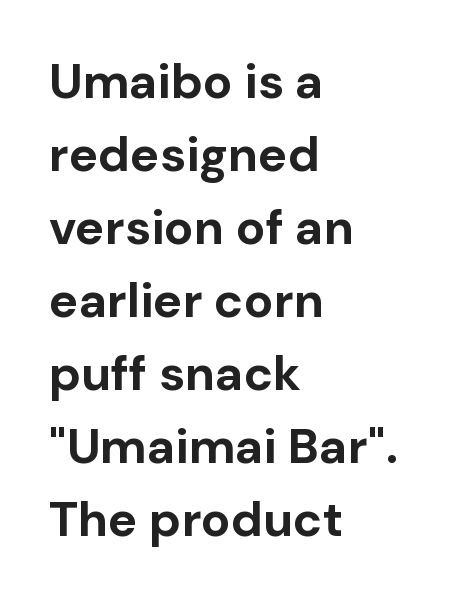
{"serif": "no", "italic": "no", "bold": "yes", "weight": "bold", "width": "normal", "stroke_contrast": "low", "x_height": "medium", "monospaced": "no", "underline": "no", "align": "left", "line_spacing": "normal", "line_spacing_ratio": 1.49, "letter_spacing": "normal", "letter_spacing_em": 0.0, "glyph_px": 49}
